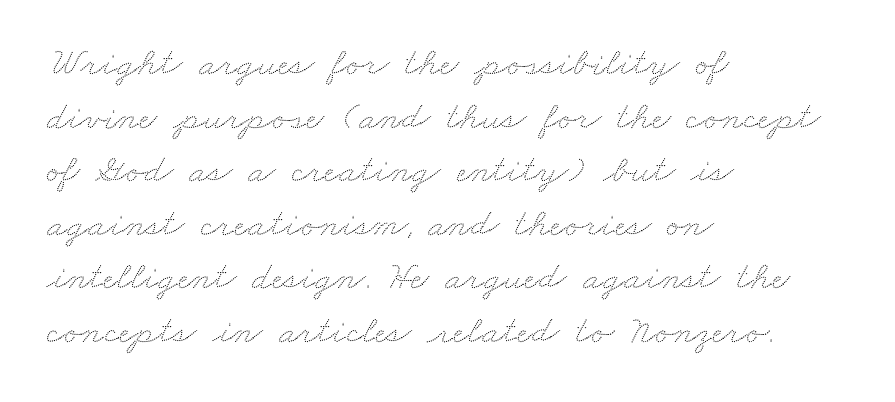
Note the varied advance widths — an 'i' is clearly narrower than an 'm'. The type is set solid horizontally, with unmodified tracking. The gap between lines stays unmarked. Casual observation: everything's shoved over to the left.
